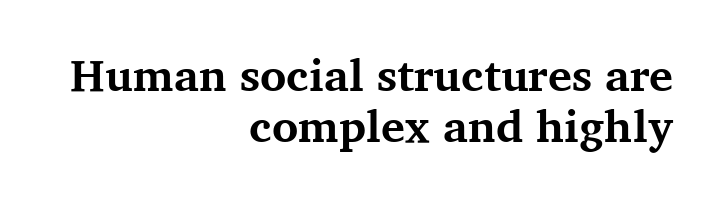
Q: Is the text bold? A: Yes.
Q: Is the text italic (slanted)? A: No, it is upright.
Q: Is the typeface a serif or a sans-serif typeface? A: Serif.
Q: Is the text underlined? A: No.
Q: How is the paragraph aligned? A: Right-aligned.
Q: Is the spacing between letters normal or unusually wide? A: Normal.
Q: Is the spacing between lines tight, normal or loose? A: Tight.
Q: Width (condensed, normal, or wide)? A: Normal.
Q: Stroke contrast? A: Medium.
Q: x-height? A: Medium.
Q: Monospaced? A: No.
